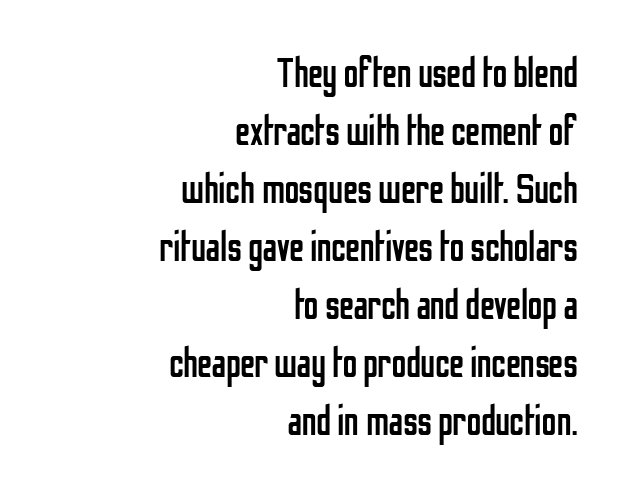
{"serif": "no", "italic": "no", "bold": "no", "weight": "regular", "width": "condensed", "stroke_contrast": "low", "x_height": "medium", "monospaced": "no", "underline": "no", "align": "right", "line_spacing": "normal", "line_spacing_ratio": 1.38, "letter_spacing": "normal", "letter_spacing_em": 0.0, "glyph_px": 42}
